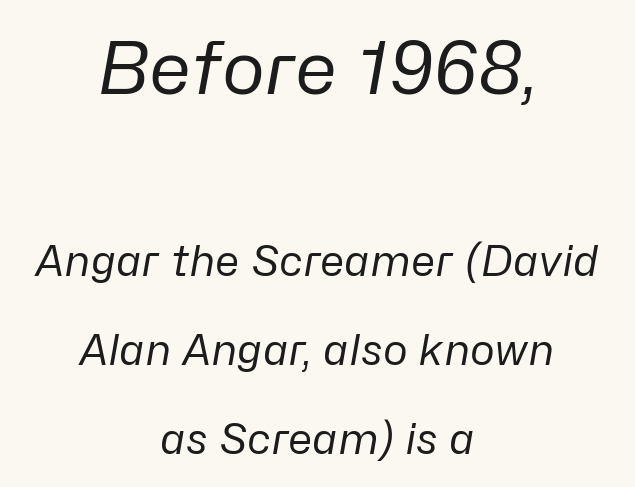
The strip under each line holds only bare page. Looks like regular typesetting: each glyph gets only the width it needs. Character size in the leading block exceeds that of the trailing block. The letters are slanted; this is an italic face. Unbolded letterforms with no extra heft. This rendering uses center alignment, leaving both contours irregular but symmetric.
